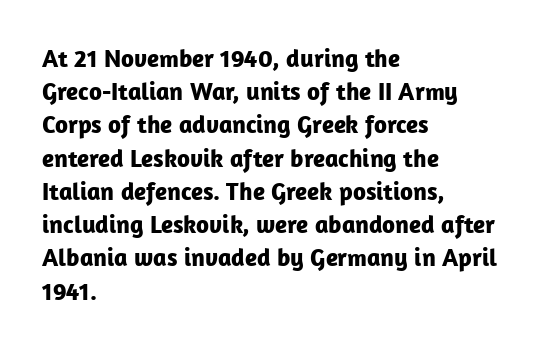
The image shows 25 px bold type, upright; set left-aligned, normal line spacing (1.33x), normal letter spacing, not underlined.
